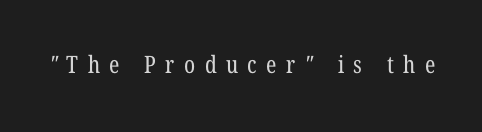
Q: Is the text bold? A: No.
Q: Is the text underlined? A: No.
Q: Is the spacing between letters normal or unusually wide? A: Unusually wide.
